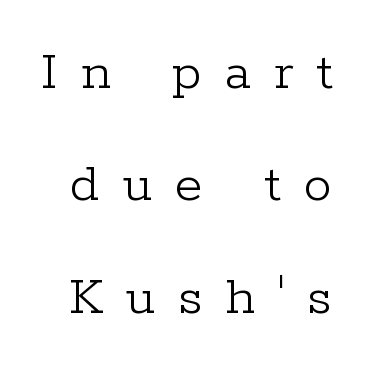
The passage shown has open, widely tracked lettering throughout. Counters stay open thanks to moderate or lighter strokes. It's the straight-up-and-down kind of type. The leading is generous, giving the passage an open texture. A typesetter would call this proportional, since set widths differ per character. The letters carry serifs — small finishing strokes at the ends of their stems.
